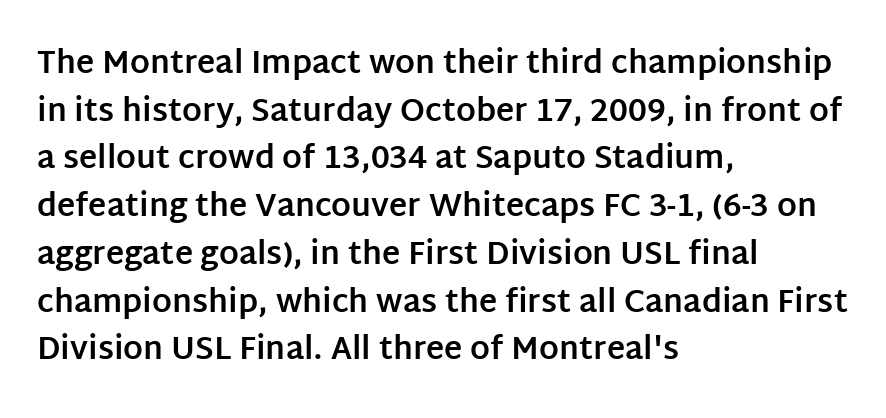
Normally led — the rows are evenly, conventionally spaced. Serifs: no, the terminals of the letterforms are clean. This sample has the flowing, uneven cadence of proportional lettering. Clear beneath every line of the passage.
